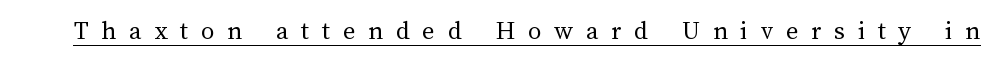
{"italic": "no", "bold": "no", "underline": "yes", "letter_spacing": "wide", "letter_spacing_em": 0.47, "glyph_px": 27}
